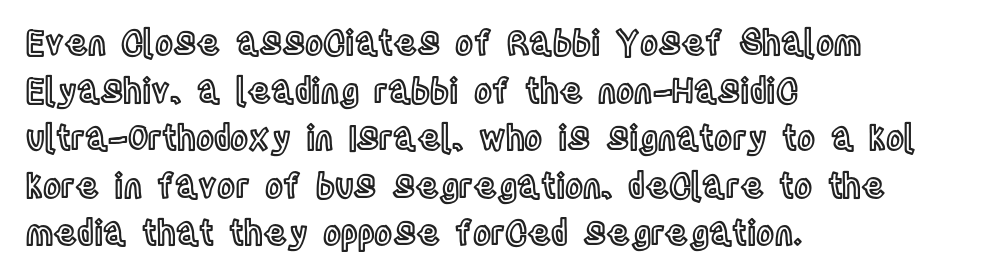
The passage shown has conventional tracking throughout. Is the block centered? No — it sits flush against the left margin. The gap between lines stays unmarked. Looks like regular typesetting: each glyph gets only the width it needs. The designer left line spacing at the default.
